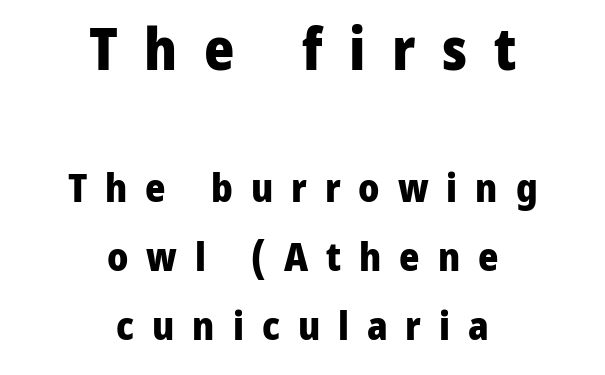
The image shows 58 px heavy sans-serif type, upright; set centered, line spacing 1.77x, unusually wide letter spacing (+0.46 em), not underlined; the first (top) block is 1.49x larger; low stroke contrast and a medium x-height.
